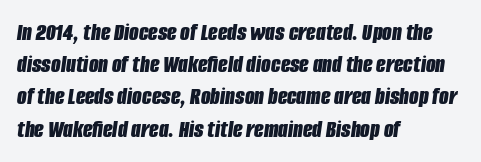
{"italic": "yes", "lean": "right", "slant_degrees": 8, "bold": "yes", "underline": "no", "align": "left", "line_spacing": "normal", "line_spacing_ratio": 1.29, "letter_spacing": "normal", "letter_spacing_em": 0.0, "glyph_px": 25}
